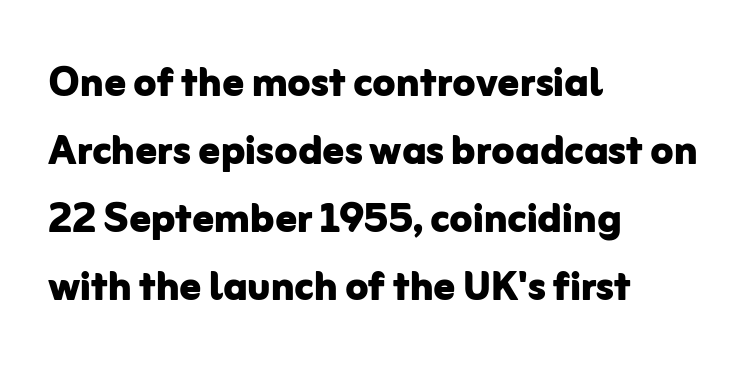
Q: Is the text bold? A: Yes.
Q: Is the text italic (slanted)? A: No, it is upright.
Q: Is the typeface a serif or a sans-serif typeface? A: Sans-serif.
Q: Is the text underlined? A: No.
Q: How is the paragraph aligned? A: Left-aligned.
Q: Is the spacing between letters normal or unusually wide? A: Normal.
Q: Is the spacing between lines tight, normal or loose? A: Normal.
Q: Width (condensed, normal, or wide)? A: Normal.
Q: Stroke contrast? A: Low.
Q: x-height? A: Medium.
Q: Monospaced? A: No.
